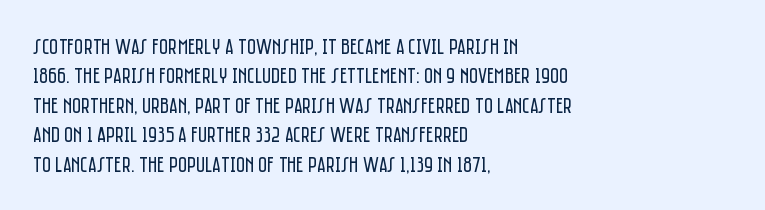
{"italic": "no", "bold": "no", "underline": "no", "align": "left", "line_spacing": "normal", "line_spacing_ratio": 1.34, "letter_spacing": "normal", "letter_spacing_em": 0.0, "glyph_px": 22}
